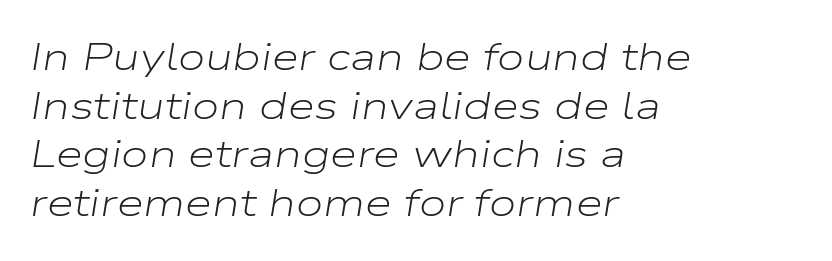
Honestly, the letter spacing is just normal — you wouldn't notice it. You can tell it's italic because the verticals aren't actually vertical. Bold? No — there's no thickening of the strokes. The passage shown is not underscored anywhere. The rendering uses natural spacing where letterforms have individual widths. The typesetter chose a ragged-right arrangement here.
